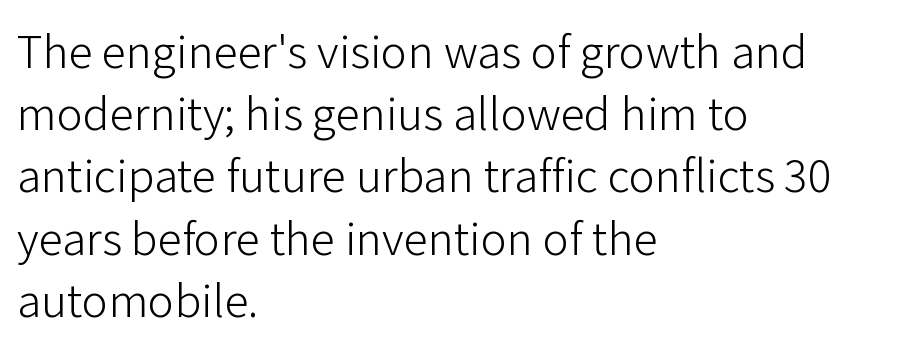
The image shows 49 px light sans-serif type, upright; set left-aligned, normal line spacing (1.27x), normal letter spacing, not underlined; low stroke contrast and a medium x-height.
